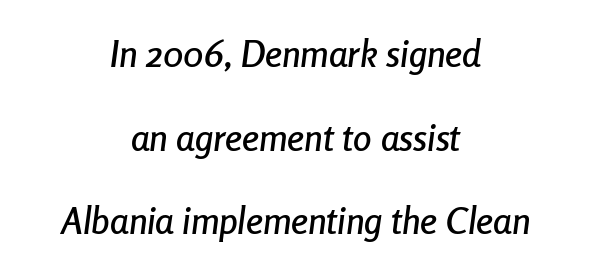
The image shows 37 px condensed type, italic (leaning right); set centered, loose line spacing (2.26x), normal letter spacing, not underlined; low stroke contrast and a medium x-height.
